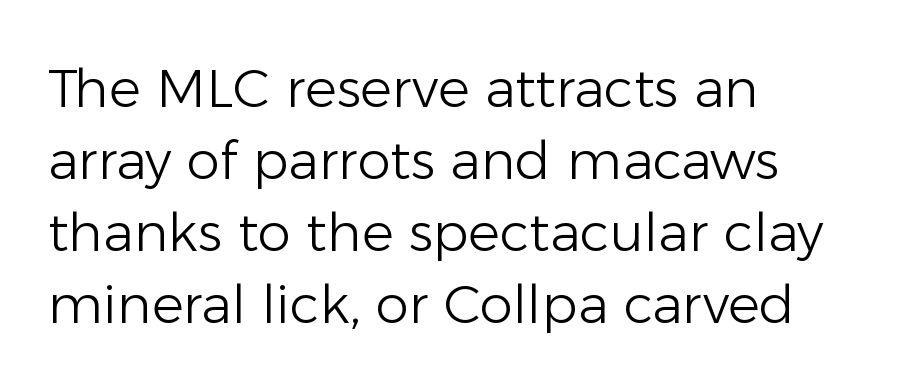
Reading down the block, your eye returns to a fixed left position each line. Anything drawn beneath the words? Only blank space. The characters display no serif detailing; their extremities are plain. The type sits square on the baseline with zero lean. Think of a printed novel: that variable character pitch is what you see here. You could call the tracking neutral — neither tight nor loose.
